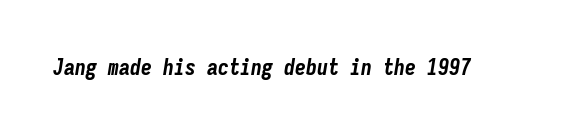
{"italic": "yes", "lean": "right", "slant_degrees": 9, "bold": "yes", "underline": "no", "letter_spacing": "normal", "letter_spacing_em": 0.0, "glyph_px": 22}
